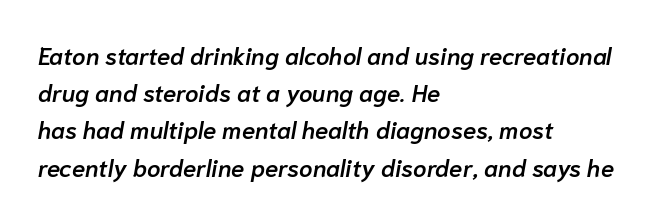
The lines are quadded left. A fair bit of extra ink — the face is semibold, not bold. What stands out about the letter spacing? Nothing — it is the standard amount. No word sits above an underline. Compared with typical paragraphs, the rows here are spaced about the same.
